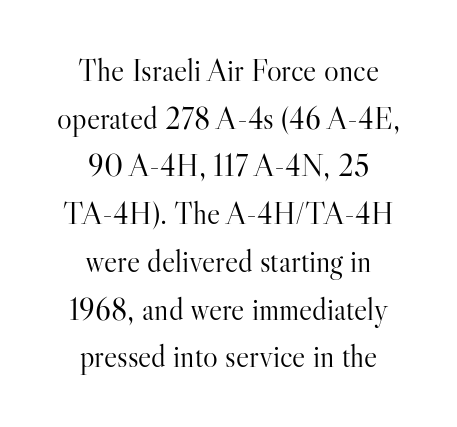
Q: Is the text bold? A: No.
Q: Is the text italic (slanted)? A: No, it is upright.
Q: Is the typeface a serif or a sans-serif typeface? A: Serif.
Q: Is the text underlined? A: No.
Q: How is the paragraph aligned? A: Centered.
Q: Is the spacing between letters normal or unusually wide? A: Normal.
Q: Is the spacing between lines tight, normal or loose? A: Normal.
Q: Width (condensed, normal, or wide)? A: Normal.
Q: Stroke contrast? A: High.
Q: x-height? A: Small.
Q: Monospaced? A: No.
